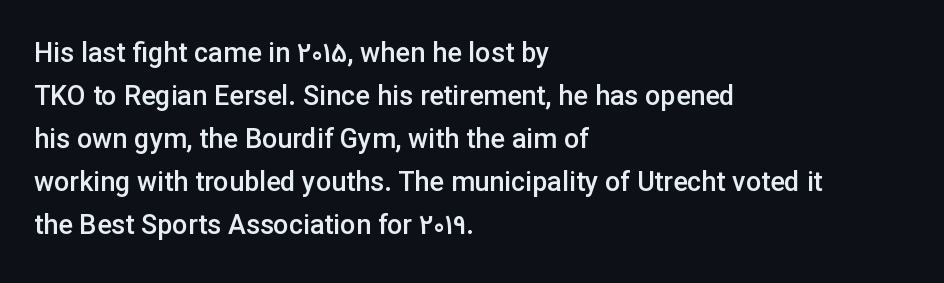
{"italic": "no", "bold": "semi", "underline": "no", "align": "left", "line_spacing": "normal", "line_spacing_ratio": 1.59, "letter_spacing": "normal", "letter_spacing_em": 0.0, "glyph_px": 27}
